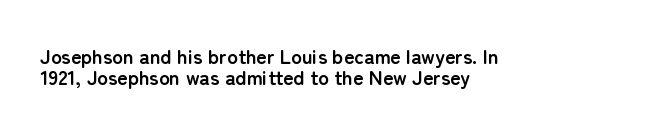
The image shows 20 px bold type, upright; set left-aligned, tight line spacing (1.05x), normal letter spacing, not underlined.
